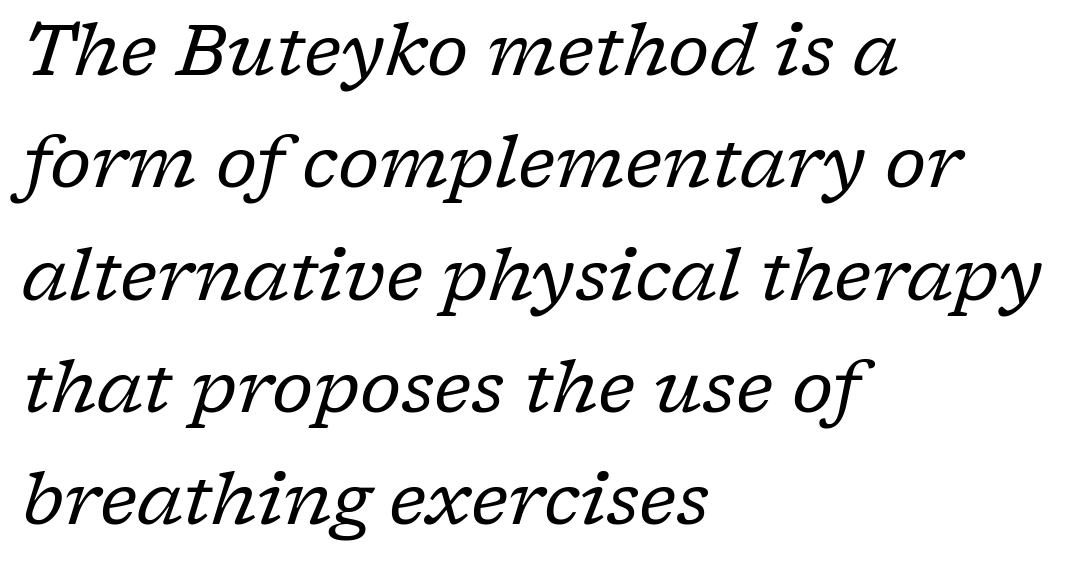
Is the type heavy? It reads as light-to-regular instead. Anything drawn beneath the words? Only blank space. A classic flush-left, rag-right setting is used for this passage. You can tell it's italic because the verticals aren't actually vertical. The text was rendered using a seriffed face with decorative stroke endings.
